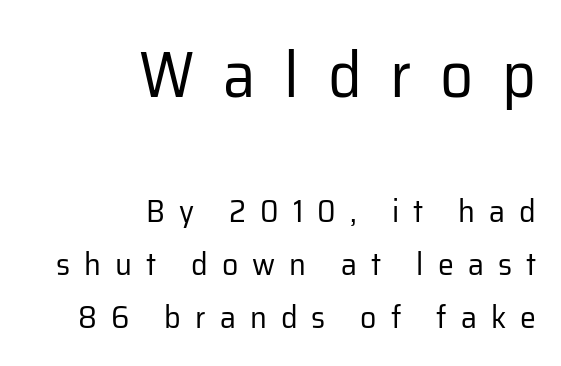
Q: Is the text bold? A: No.
Q: Is the text italic (slanted)? A: No, it is upright.
Q: Is the typeface a serif or a sans-serif typeface? A: Sans-serif.
Q: Is the text underlined? A: No.
Q: How is the paragraph aligned? A: Right-aligned.
Q: Is the spacing between letters normal or unusually wide? A: Unusually wide.
Q: Is the spacing between lines tight, normal or loose? A: Normal.
Q: Which block of text is set in a larger size, the first (top) or the second (bottom)? A: The first (top) one.
Q: Width (condensed, normal, or wide)? A: Normal.
Q: Stroke contrast? A: Low.
Q: x-height? A: Medium.
Q: Monospaced? A: No.
